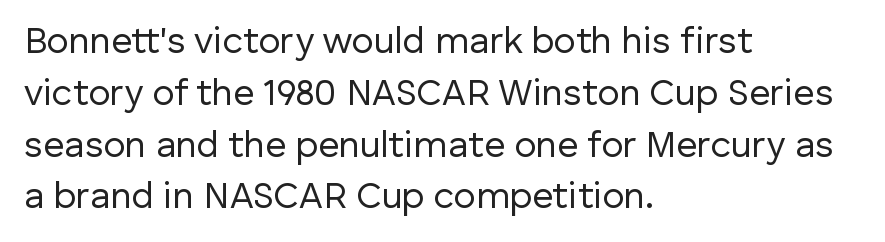
{"serif": "no", "italic": "no", "bold": "no", "weight": "regular", "width": "normal", "stroke_contrast": "low", "x_height": "medium", "monospaced": "no", "underline": "no", "align": "left", "line_spacing": "normal", "line_spacing_ratio": 1.4, "letter_spacing": "normal", "letter_spacing_em": 0.0, "glyph_px": 37}
